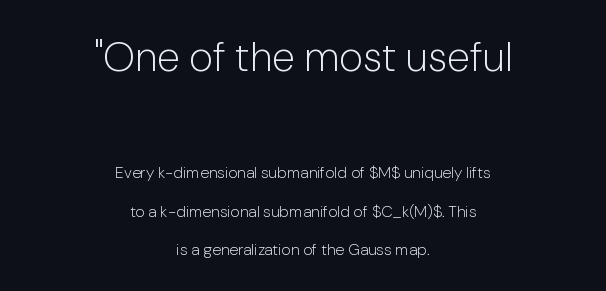
The image shows 41 px light sans-serif type, upright; set centered, loose line spacing (2.42x), normal letter spacing, not underlined; the first (top) block is 2.56x larger; low stroke contrast and a medium x-height.
